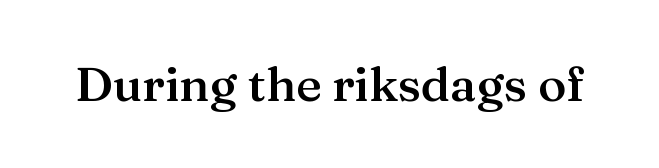
Q: Is the text bold? A: Semi-bold.
Q: Is the text italic (slanted)? A: No, it is upright.
Q: Is the typeface a serif or a sans-serif typeface? A: Serif.
Q: Is the text underlined? A: No.
Q: Is the spacing between letters normal or unusually wide? A: Normal.
Q: Width (condensed, normal, or wide)? A: Normal.
Q: Stroke contrast? A: Medium.
Q: x-height? A: Medium.
Q: Monospaced? A: No.
